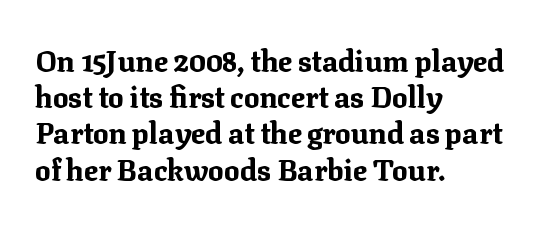
{"serif": "yes", "italic": "no", "bold": "yes", "weight": "bold", "width": "normal", "stroke_contrast": "medium", "x_height": "medium", "monospaced": "no", "underline": "no", "align": "left", "line_spacing": "normal", "line_spacing_ratio": 1.25, "letter_spacing": "normal", "letter_spacing_em": 0.0, "glyph_px": 29}
